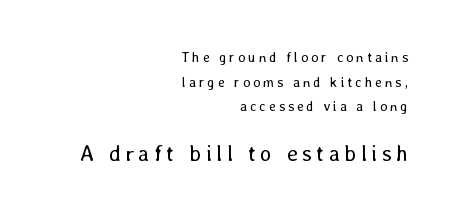
The image shows 22 px text type, upright; set right-aligned, line spacing 1.76x, unusually wide letter spacing (+0.2 em), not underlined; the second (bottom) block is 1.57x larger.
